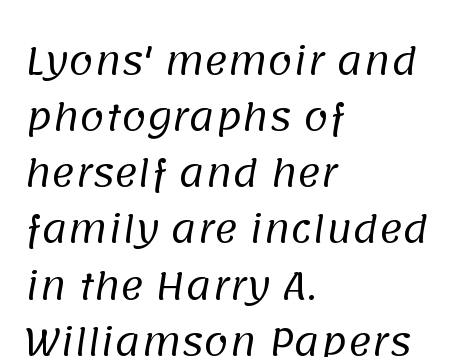
{"serif": "no", "bold": "no", "weight": "regular", "width": "normal", "stroke_contrast": "low", "x_height": "large", "monospaced": "no", "underline": "no", "align": "left", "line_spacing": "normal", "line_spacing_ratio": 1.56, "letter_spacing": "normal", "letter_spacing_em": 0.0, "glyph_px": 36}
